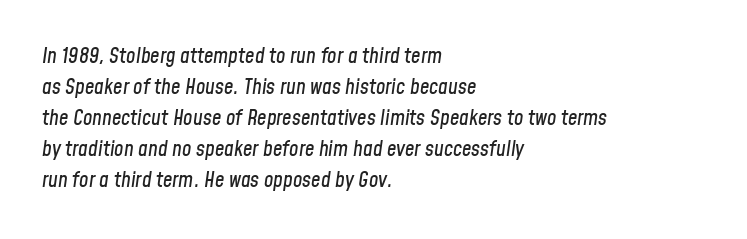
Typeset ragged right — the left edge is the straight one. Slanted lettering throughout. Rows of type keep a routine distance in the vertical direction. Unmarked baselines from the first word to the last. Words appear dense and cohesive because spacing is normal.
